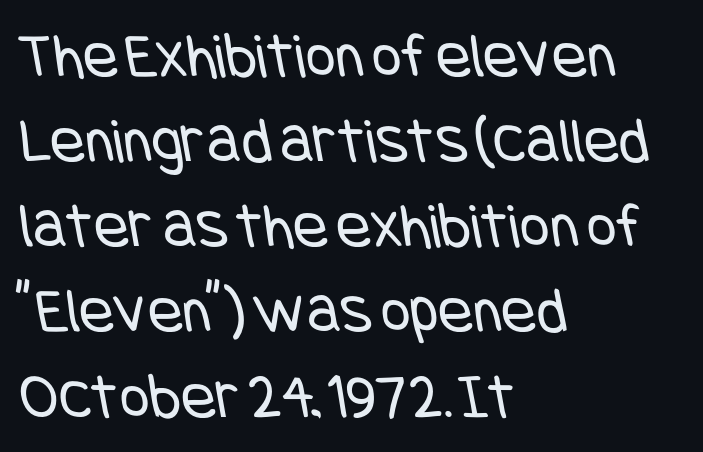
This sample uses plain, unmodified letter spacing. Is this a heavy cut? Hardly; it is regular or lighter. The font family rendered here belongs to the sans-serif group. The lines sit at an ordinary, default distance from one another. The typesetter chose a ragged-right arrangement here.
